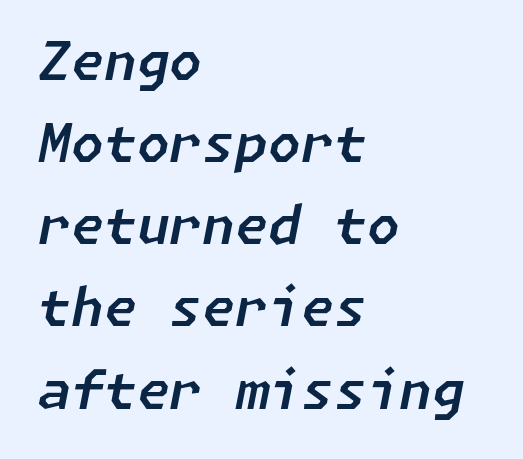
The image shows 53 px text type, italic (leaning right); set left-aligned, normal line spacing (1.55x), normal letter spacing, not underlined; low stroke contrast and a medium x-height.
